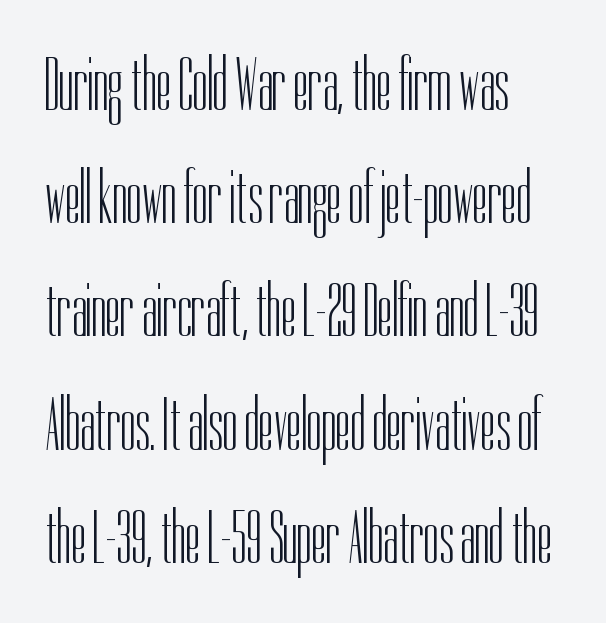
The image shows 75 px light, condensed sans-serif type, upright; set left-aligned, normal line spacing (1.51x), normal letter spacing, not underlined; low stroke contrast and a medium x-height.
